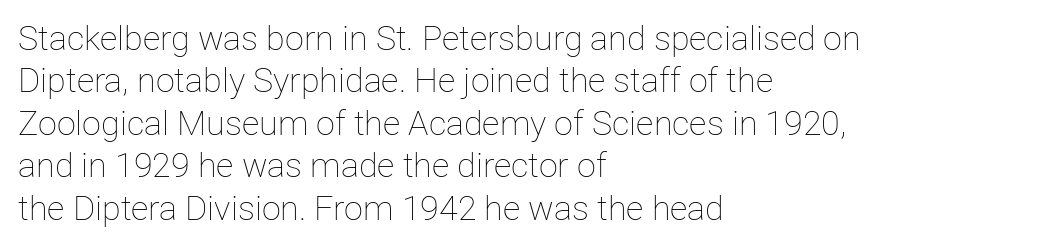
The image shows 34 px thin type, upright; set left-aligned, normal line spacing (1.25x), normal letter spacing, not underlined; low stroke contrast and a medium x-height.
